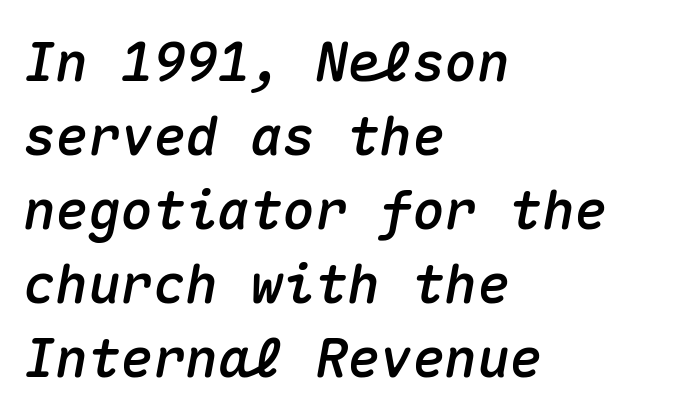
Q: Is the text italic (slanted)? A: Yes, it leans right by about 10 degrees.
Q: Is the text underlined? A: No.
Q: How is the paragraph aligned? A: Left-aligned.
Q: Is the spacing between letters normal or unusually wide? A: Normal.
Q: Is the spacing between lines tight, normal or loose? A: Normal.
Q: Width (condensed, normal, or wide)? A: Normal.
Q: Stroke contrast? A: Medium.
Q: x-height? A: Medium.
Q: Monospaced? A: Yes.
